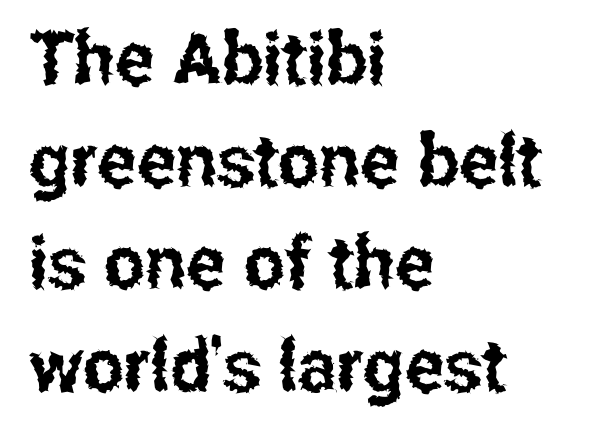
The image shows 73 px condensed sans-serif type, upright; set left-aligned, normal line spacing (1.4x), normal letter spacing, not underlined; low stroke contrast and a medium x-height.
